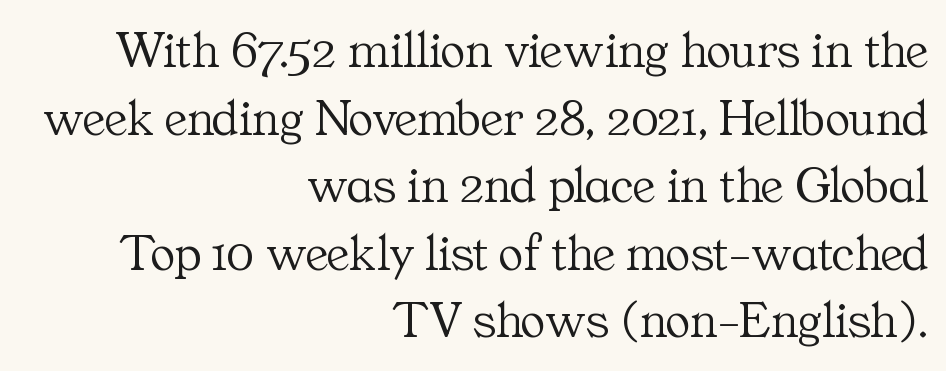
{"serif": "yes", "italic": "no", "bold": "no", "weight": "light", "width": "normal", "stroke_contrast": "medium", "x_height": "medium", "monospaced": "no", "underline": "no", "align": "right", "line_spacing": "normal", "line_spacing_ratio": 1.3, "letter_spacing": "normal", "letter_spacing_em": 0.0, "glyph_px": 52}
